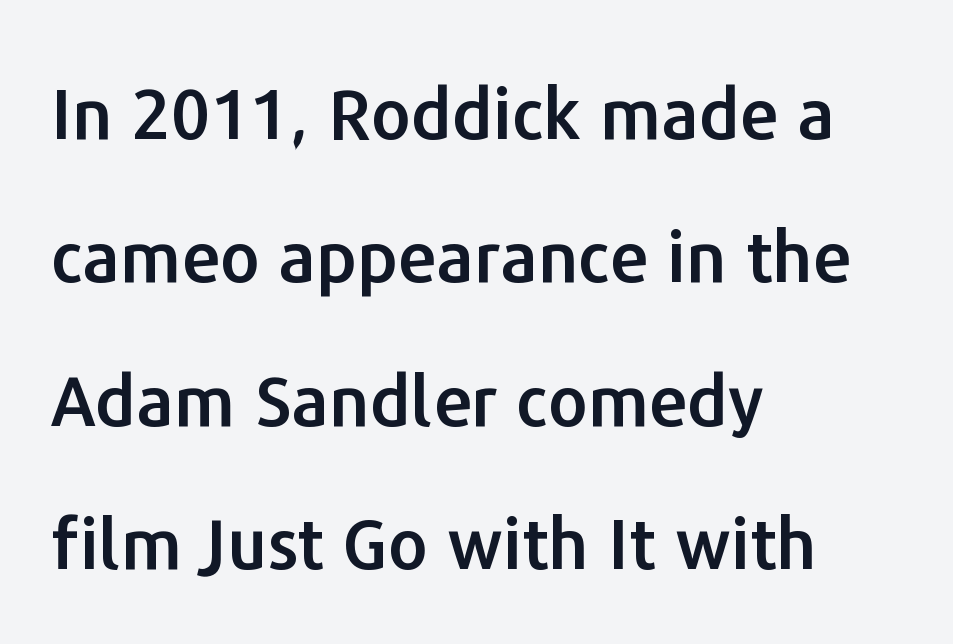
The image shows 70 px sans-serif type, upright; set left-aligned, loose line spacing (2.05x), normal letter spacing, not underlined; low stroke contrast and a medium x-height.
